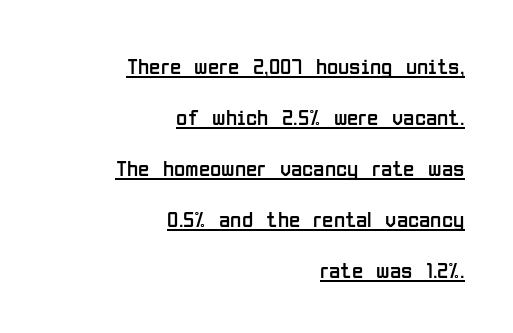
The image shows 23 px text type, upright; set right-aligned, loose line spacing (2.22x), normal letter spacing, underlined.
